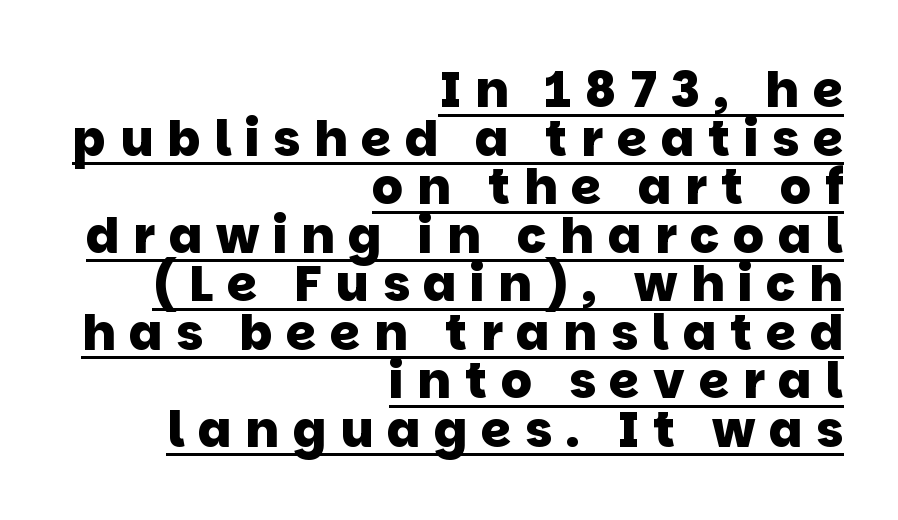
{"serif": "no", "bold": "yes", "weight": "heavy", "width": "normal", "stroke_contrast": "low", "x_height": "large", "monospaced": "no", "underline": "yes", "align": "right", "line_spacing": "tight", "line_spacing_ratio": 0.99, "letter_spacing": "wide", "letter_spacing_em": 0.28, "glyph_px": 49}
